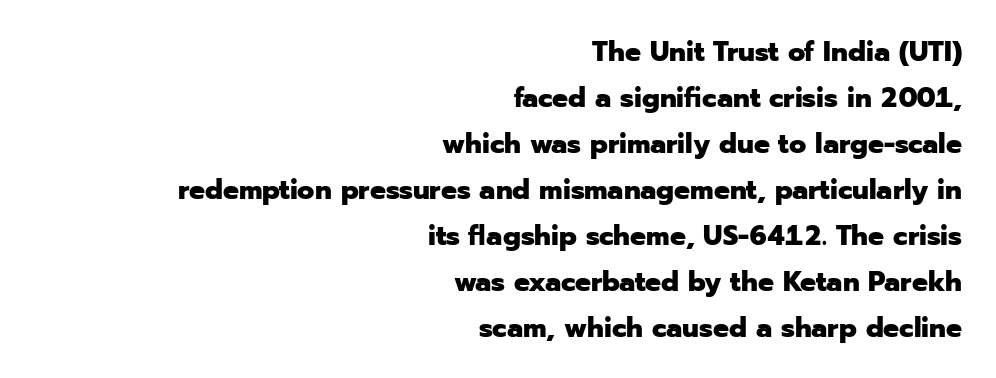
Q: Is the text bold? A: Yes.
Q: Is the text italic (slanted)? A: No, it is upright.
Q: Is the typeface a serif or a sans-serif typeface? A: Sans-serif.
Q: Is the text underlined? A: No.
Q: How is the paragraph aligned? A: Right-aligned.
Q: Is the spacing between letters normal or unusually wide? A: Normal.
Q: Is the spacing between lines tight, normal or loose? A: Normal.
Q: Width (condensed, normal, or wide)? A: Normal.
Q: Stroke contrast? A: Low.
Q: x-height? A: Medium.
Q: Monospaced? A: No.
